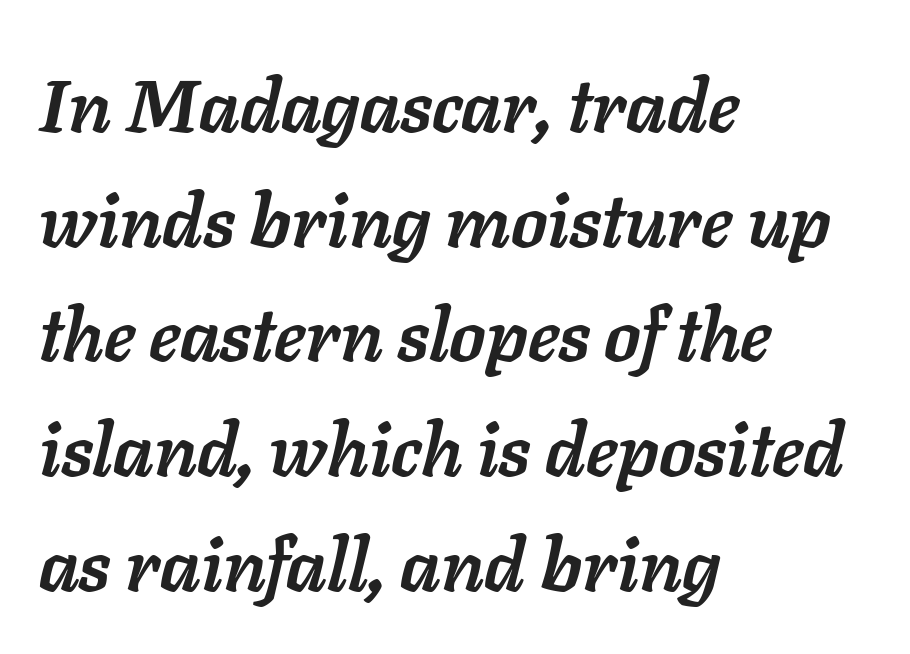
The image shows 74 px semibold type, italic (leaning right); set left-aligned, normal line spacing (1.55x), normal letter spacing, not underlined; low stroke contrast and a medium x-height.
